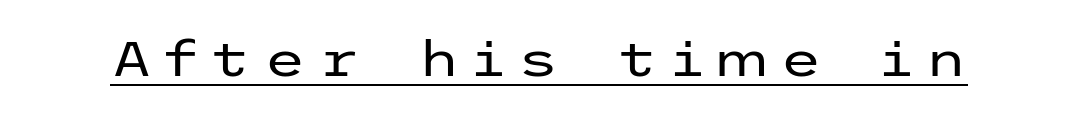
{"serif": "no", "italic": "no", "bold": "no", "weight": "regular", "width": "wide", "stroke_contrast": "low", "x_height": "medium", "underline": "yes", "letter_spacing": "wide", "letter_spacing_em": 0.25, "glyph_px": 48}
